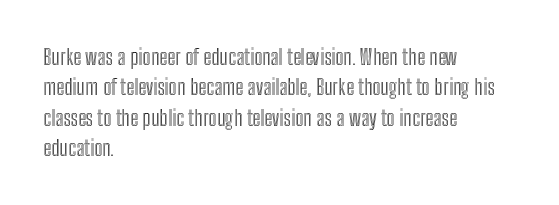
Descenders are the only things crossing below the line. The paragraph has a hard left edge and a soft right edge. Nothing unusual about the tracking: characters are spaced as the font intends. Vertically, the passage feels balanced, rows spaced as you'd expect. If you drew a line through each stem, it would be perfectly vertical.
